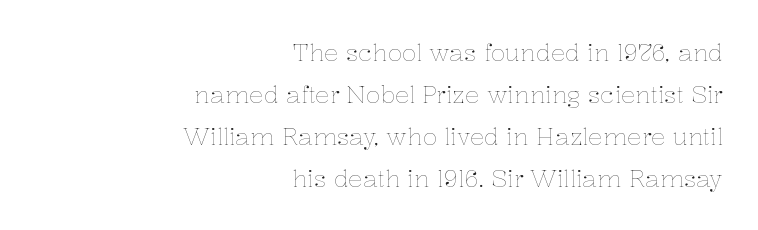
{"italic": "no", "bold": "no", "underline": "no", "align": "right", "line_spacing_ratio": 1.75, "letter_spacing": "normal", "letter_spacing_em": 0.0, "glyph_px": 24}
